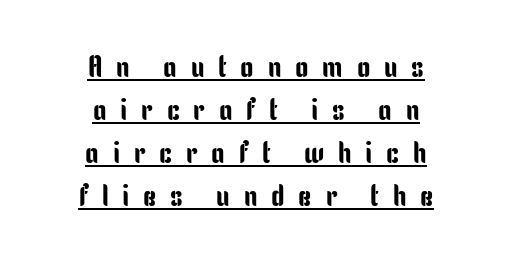
There is plenty of visible air inserted between adjacent glyphs. A roman cut, with each character standing at attention. The designer left line spacing at the default. The type family on display is of the sans-serif kind. The letters advance in unequal steps, a hallmark of proportional type.
